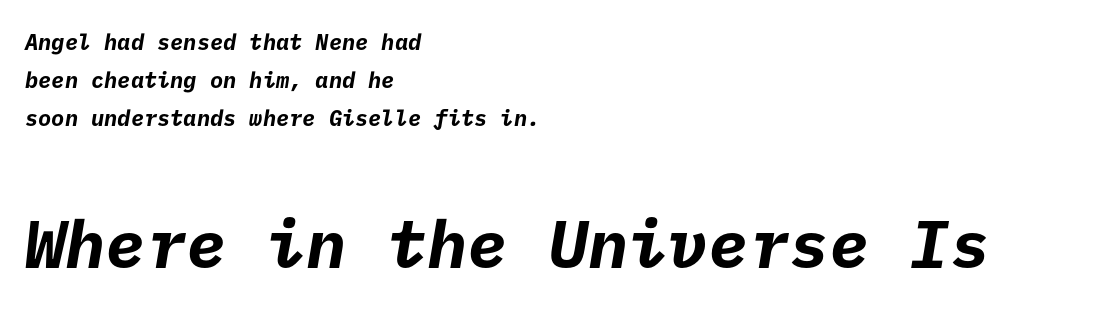
Q: Is the text bold? A: Yes.
Q: Is the typeface a serif or a sans-serif typeface? A: Sans-serif.
Q: Is the text underlined? A: No.
Q: How is the paragraph aligned? A: Left-aligned.
Q: Is the spacing between letters normal or unusually wide? A: Normal.
Q: Which block of text is set in a larger size, the first (top) or the second (bottom)? A: The second (bottom) one.
Q: Width (condensed, normal, or wide)? A: Normal.
Q: Stroke contrast? A: Low.
Q: x-height? A: Medium.
